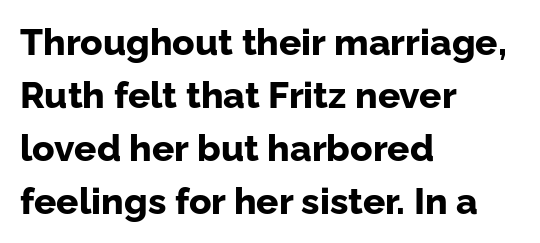
{"serif": "no", "italic": "no", "bold": "yes", "weight": "bold", "width": "normal", "stroke_contrast": "low", "x_height": "medium", "monospaced": "no", "underline": "no", "align": "left", "line_spacing": "normal", "line_spacing_ratio": 1.43, "letter_spacing": "normal", "letter_spacing_em": 0.0, "glyph_px": 37}
